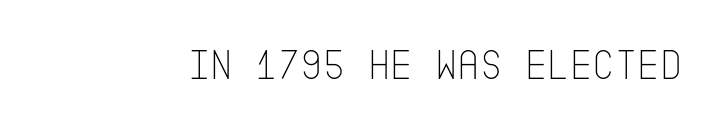
The foot of each line stays bare and open. Stems here are at most as thick as an everyday book face. Nope, no serifs anywhere on these letters. Do the letters lean? They stand straight.
